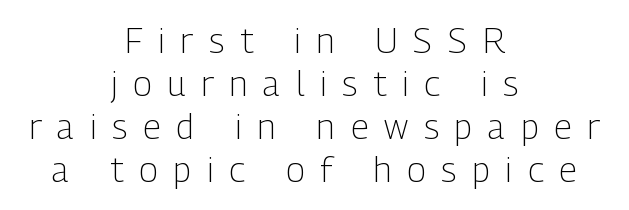
The image shows 35 px light, condensed sans-serif type, upright; set centered, line spacing 1.23x, unusually wide letter spacing (+0.45 em), not underlined; low stroke contrast and a medium x-height.
